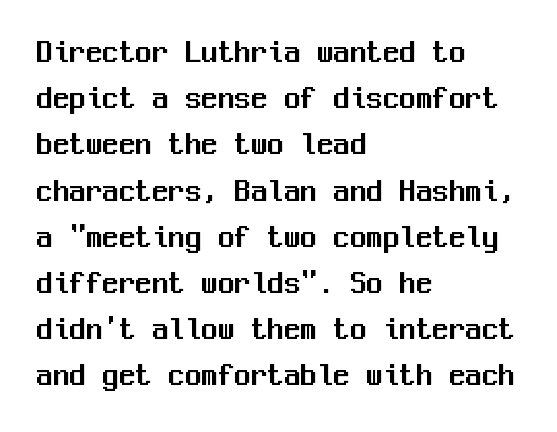
The image shows 33 px sans-serif type, upright, monospaced; set left-aligned, normal line spacing (1.4x), normal letter spacing, not underlined; medium stroke contrast and a medium x-height.
